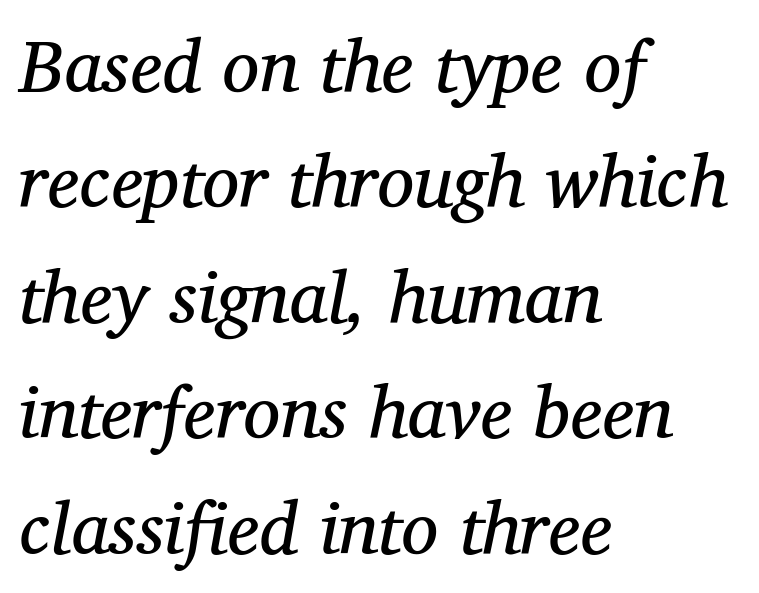
It's the slanting kind of type. The rendering uses a moderate line-height, typical for paragraphs. Proportional: the letters do not fall into vertical columns. Short and long lines alike share a common starting point at left. Yep, those are serifs on the letters.
